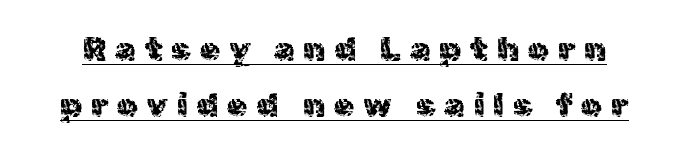
The image shows 33 px regular-weight sans-serif type, upright; set line spacing 1.71x, unusually wide letter spacing (+0.27 em), underlined; a medium x-height.
